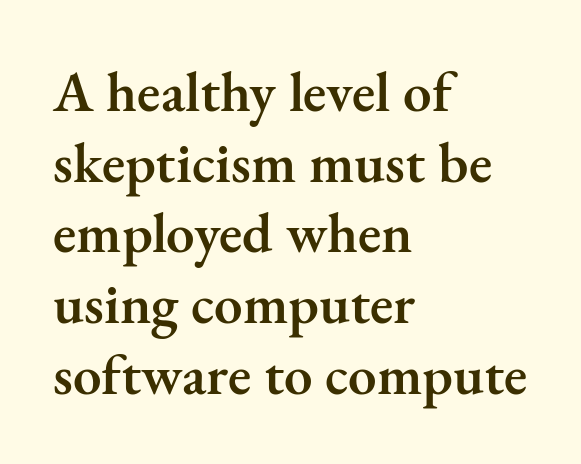
Q: Is the text bold? A: Semi-bold.
Q: Is the text italic (slanted)? A: No, it is upright.
Q: Is the typeface a serif or a sans-serif typeface? A: Serif.
Q: Is the text underlined? A: No.
Q: How is the paragraph aligned? A: Left-aligned.
Q: Is the spacing between letters normal or unusually wide? A: Normal.
Q: Width (condensed, normal, or wide)? A: Normal.
Q: Stroke contrast? A: Medium.
Q: x-height? A: Small.
Q: Monospaced? A: No.
